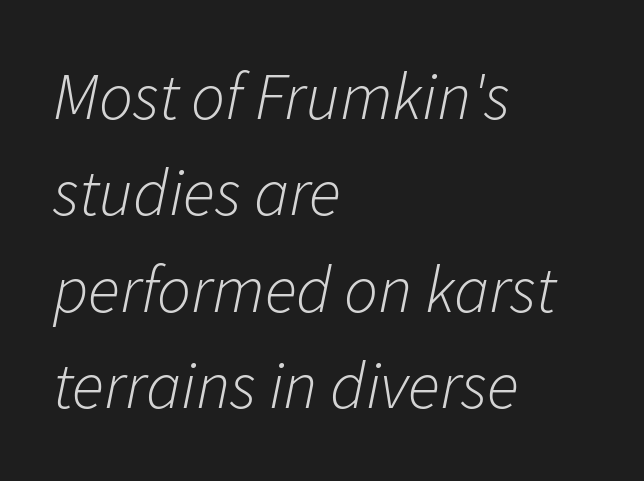
Q: Is the text bold? A: No.
Q: Is the text italic (slanted)? A: Yes, it leans right by about 11 degrees.
Q: Is the text underlined? A: No.
Q: How is the paragraph aligned? A: Left-aligned.
Q: Is the spacing between letters normal or unusually wide? A: Normal.
Q: Is the spacing between lines tight, normal or loose? A: Normal.
Q: Width (condensed, normal, or wide)? A: Normal.
Q: Stroke contrast? A: Low.
Q: x-height? A: Medium.
Q: Monospaced? A: No.
